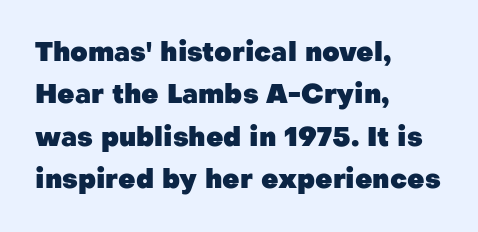
The axis of the letterforms is exactly vertical. The passage is arranged the way most books set body copy — flush left. Beneath every word, the page is bare. Summary of weight: heavy, a full bold. In terms of leading, this rendering sits right in the middle.
